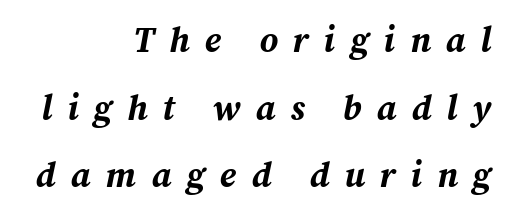
The image shows 35 px bold type, italic (leaning right); set right-aligned, loose line spacing (1.93x), unusually wide letter spacing (+0.43 em), not underlined; medium stroke contrast and a medium x-height.
